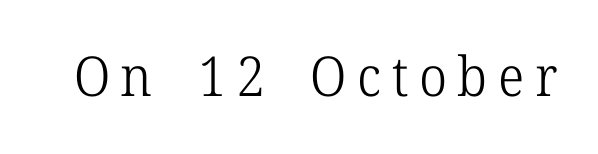
A roman cut, with each character standing at attention. The glyphs are unaccompanied by any horizontal stroke below them. Look at the bottom of the vertical strokes: they flare into serifs here. Do the characters align in a grid? No, the font is proportional. A quiet, ordinary-to-light weight characterises the typeface.
